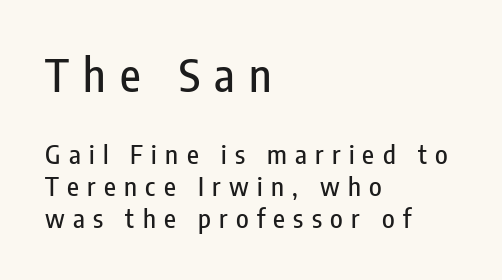
The image shows 45 px condensed sans-serif type, upright; set left-aligned, line spacing 1.24x, unusually wide letter spacing (+0.32 em), not underlined; the first (top) block is 1.73x larger; low stroke contrast and a medium x-height.
